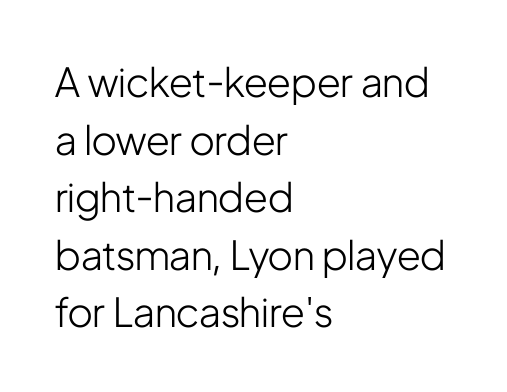
The image shows 40 px light, condensed sans-serif type, upright; set left-aligned, normal line spacing (1.44x), normal letter spacing, not underlined; low stroke contrast and a medium x-height.
